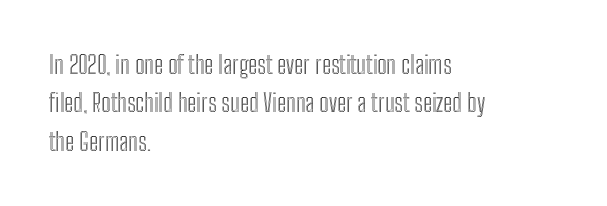
The image shows 25 px text type, upright; set left-aligned, normal line spacing (1.54x), normal letter spacing, not underlined.
